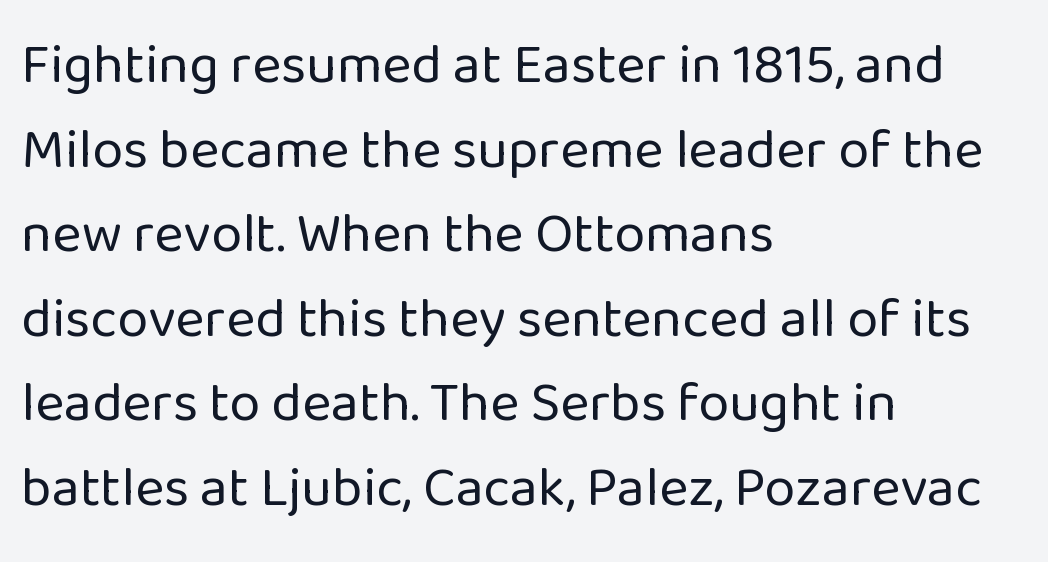
{"serif": "no", "italic": "no", "bold": "no", "weight": "regular", "width": "normal", "stroke_contrast": "low", "x_height": "medium", "monospaced": "no", "underline": "no", "align": "left", "line_spacing": "normal", "line_spacing_ratio": 1.51, "letter_spacing": "normal", "letter_spacing_em": 0.0, "glyph_px": 56}
